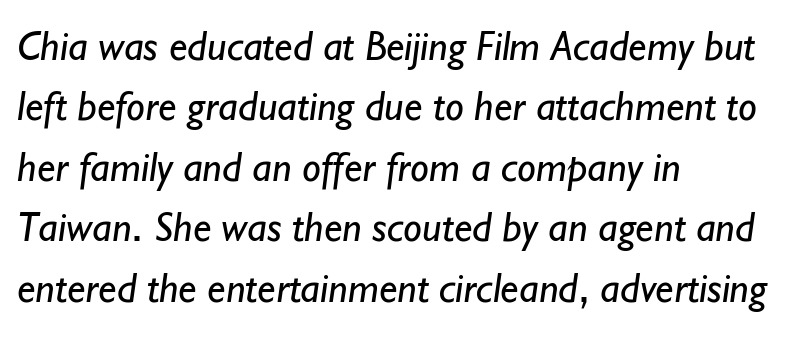
Q: Is the text bold? A: No.
Q: Is the typeface a serif or a sans-serif typeface? A: Sans-serif.
Q: Is the text underlined? A: No.
Q: How is the paragraph aligned? A: Left-aligned.
Q: Is the spacing between letters normal or unusually wide? A: Normal.
Q: Is the spacing between lines tight, normal or loose? A: Normal.
Q: Width (condensed, normal, or wide)? A: Normal.
Q: Stroke contrast? A: Low.
Q: x-height? A: Small.
Q: Monospaced? A: No.
